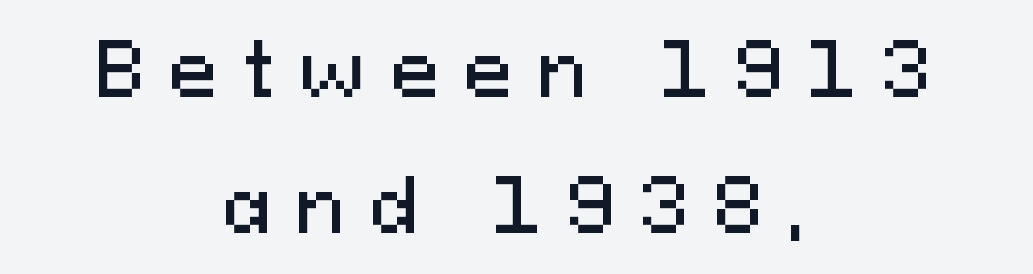
Q: Is the text italic (slanted)? A: No, it is upright.
Q: Is the typeface a serif or a sans-serif typeface? A: Sans-serif.
Q: Is the text underlined? A: No.
Q: How is the paragraph aligned? A: Centered.
Q: Is the spacing between letters normal or unusually wide? A: Unusually wide.
Q: Width (condensed, normal, or wide)? A: Normal.
Q: Stroke contrast? A: Medium.
Q: x-height? A: Medium.
Q: Monospaced? A: No.
